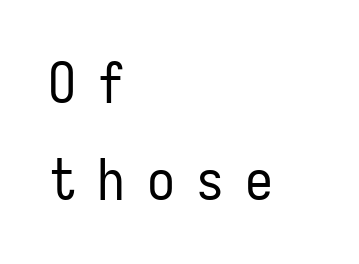
Q: Is the text bold? A: No.
Q: Is the text italic (slanted)? A: No, it is upright.
Q: Is the typeface a serif or a sans-serif typeface? A: Sans-serif.
Q: Is the text underlined? A: No.
Q: How is the paragraph aligned? A: Left-aligned.
Q: Is the spacing between letters normal or unusually wide? A: Unusually wide.
Q: Width (condensed, normal, or wide)? A: Condensed.
Q: Stroke contrast? A: Low.
Q: x-height? A: Medium.
Q: Monospaced? A: Yes.
